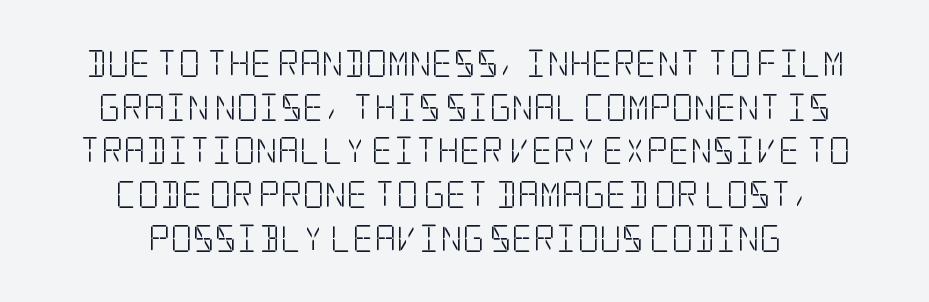
{"italic": "no", "bold": "no", "underline": "no", "align": "center", "line_spacing": "normal", "line_spacing_ratio": 1.62, "letter_spacing": "normal", "letter_spacing_em": 0.0, "glyph_px": 27}
